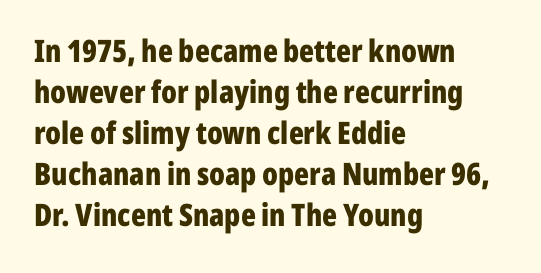
{"serif": "no", "italic": "no", "bold": "yes", "weight": "bold", "width": "condensed", "stroke_contrast": "low", "x_height": "medium", "monospaced": "no", "underline": "no", "align": "left", "line_spacing": "normal", "line_spacing_ratio": 1.32, "letter_spacing": "normal", "letter_spacing_em": 0.0, "glyph_px": 31}
